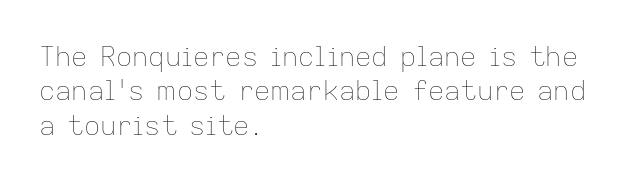
The image shows 27 px text type, upright; set left-aligned, normal line spacing (1.27x), normal letter spacing, not underlined.
